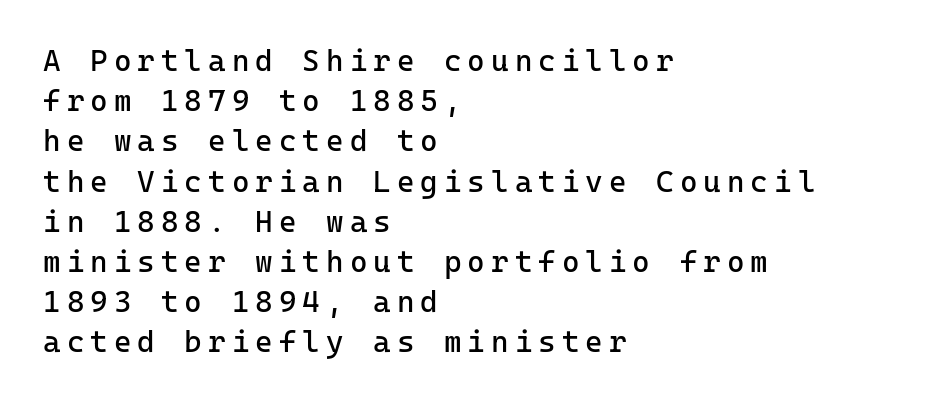
{"serif": "no", "italic": "no", "bold": "no", "weight": "regular", "width": "normal", "stroke_contrast": "low", "x_height": "medium", "underline": "no", "align": "left", "line_spacing": "normal", "line_spacing_ratio": 1.34, "letter_spacing": "wide", "letter_spacing_em": 0.2, "glyph_px": 30}
